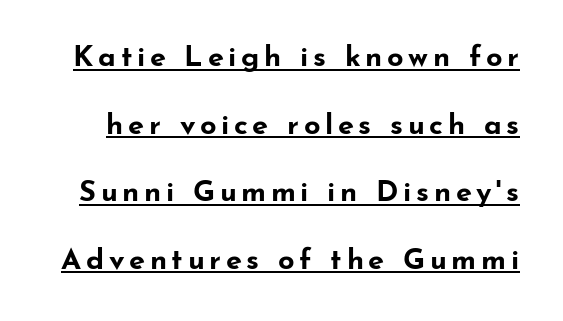
Q: Is the text bold? A: Yes.
Q: Is the text italic (slanted)? A: No, it is upright.
Q: Is the typeface a serif or a sans-serif typeface? A: Sans-serif.
Q: Is the text underlined? A: Yes.
Q: Is the spacing between lines tight, normal or loose? A: Loose.
Q: Width (condensed, normal, or wide)? A: Wide.
Q: Stroke contrast? A: Low.
Q: x-height? A: Small.
Q: Monospaced? A: No.
